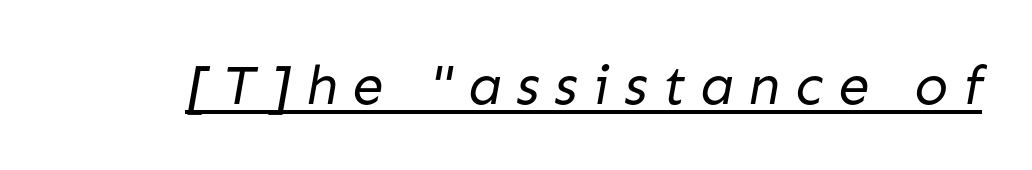
Q: Is the text bold? A: No.
Q: Is the typeface a serif or a sans-serif typeface? A: Sans-serif.
Q: Is the text underlined? A: Yes.
Q: Is the spacing between letters normal or unusually wide? A: Unusually wide.
Q: Width (condensed, normal, or wide)? A: Normal.
Q: Stroke contrast? A: Low.
Q: x-height? A: Medium.
Q: Monospaced? A: No.
